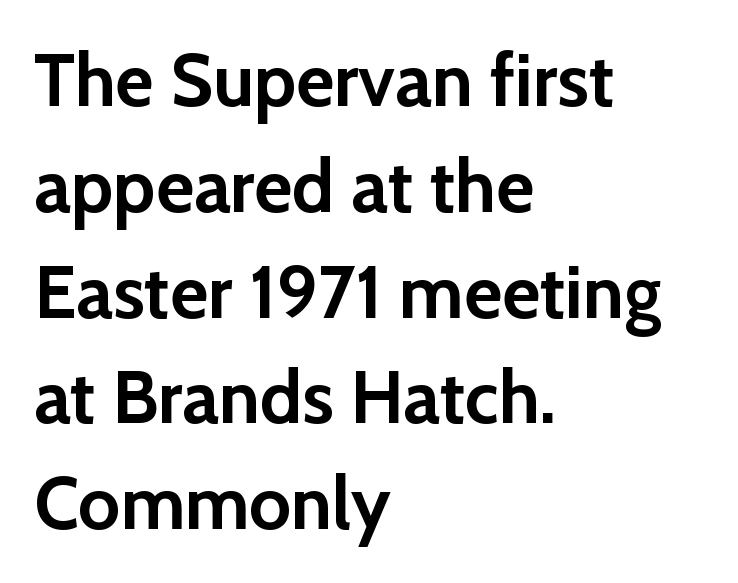
The image shows 74 px semibold sans-serif type, upright; set left-aligned, normal line spacing (1.43x), normal letter spacing, not underlined; low stroke contrast and a medium x-height.
